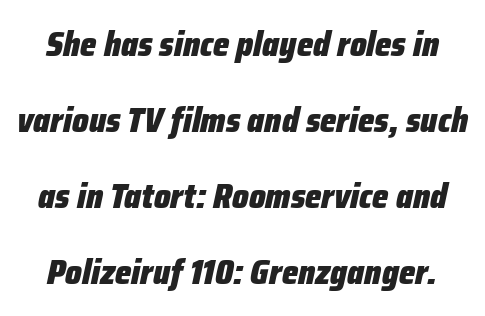
The image shows 35 px heavy, condensed type, italic (leaning right); set loose line spacing (2.17x), normal letter spacing, not underlined; low stroke contrast and a medium x-height.
